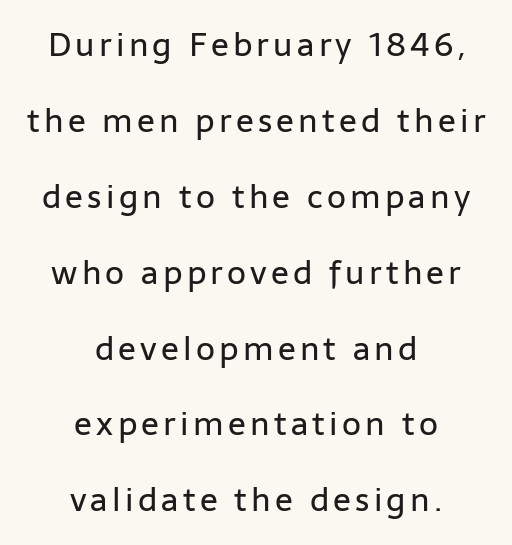
If you drew a line through each stem, it would be perfectly vertical. The typesetter chose a symmetrical, centered arrangement here. Classification — sans serif. No heavy texture on the line: the type isn't bold. Glance below the letters and you will spot only blank space. Airy leading.
